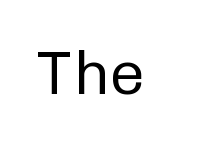
The image shows 61 px regular-weight sans-serif type, upright, monospaced; set normal letter spacing, not underlined; low stroke contrast and a medium x-height.
